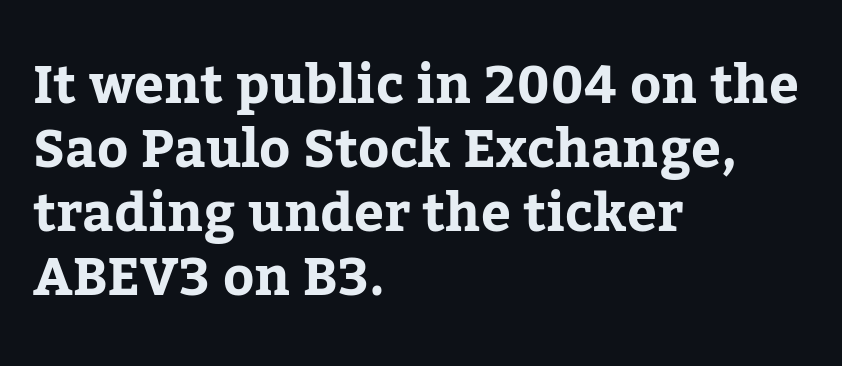
{"serif": "yes", "italic": "no", "width": "normal", "stroke_contrast": "low", "x_height": "medium", "monospaced": "no", "underline": "no", "align": "left", "line_spacing_ratio": 1.21, "letter_spacing": "normal", "letter_spacing_em": 0.0, "glyph_px": 53}
